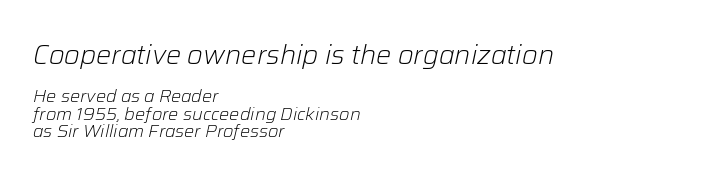
Q: Is the text bold? A: No.
Q: Is the text italic (slanted)? A: Yes, it leans right by about 12 degrees.
Q: Is the text underlined? A: No.
Q: How is the paragraph aligned? A: Left-aligned.
Q: Is the spacing between letters normal or unusually wide? A: Normal.
Q: Is the spacing between lines tight, normal or loose? A: Tight.
Q: Which block of text is set in a larger size, the first (top) or the second (bottom)? A: The first (top) one.
